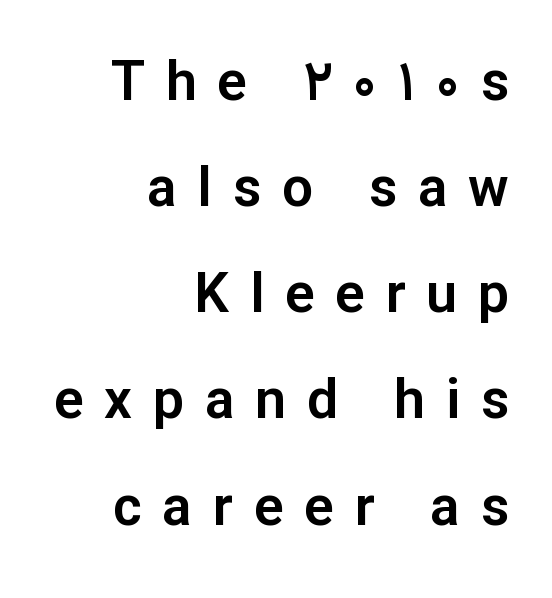
{"serif": "no", "italic": "no", "width": "normal", "stroke_contrast": "low", "x_height": "medium", "monospaced": "no", "underline": "no", "align": "right", "line_spacing": "loose", "line_spacing_ratio": 1.93, "letter_spacing": "wide", "letter_spacing_em": 0.38, "glyph_px": 55}
